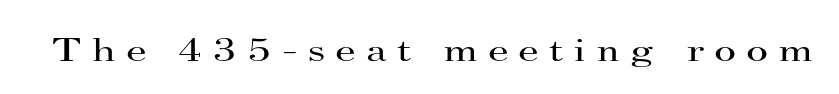
The image shows 34 px regular-weight, wide serif type, upright; set unusually wide letter spacing (+0.29 em), not underlined; high stroke contrast and a small x-height.
